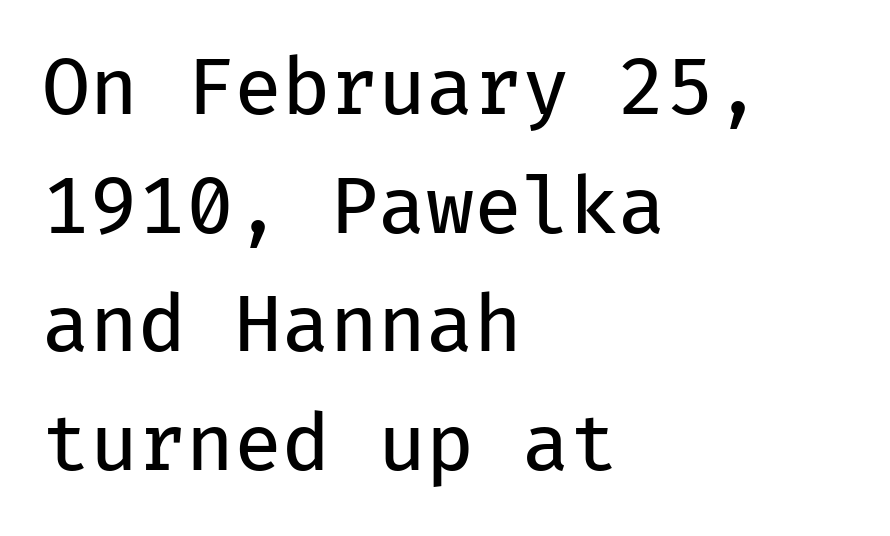
The image shows 78 px regular-weight sans-serif type, upright, monospaced; set left-aligned, normal line spacing (1.52x), normal letter spacing, not underlined; low stroke contrast and a medium x-height.
